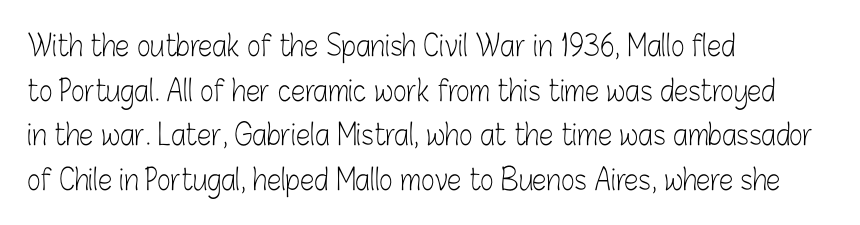
The image shows 29 px light, condensed sans-serif type, upright; set left-aligned, normal line spacing (1.54x), normal letter spacing, not underlined; low stroke contrast and a medium x-height.
